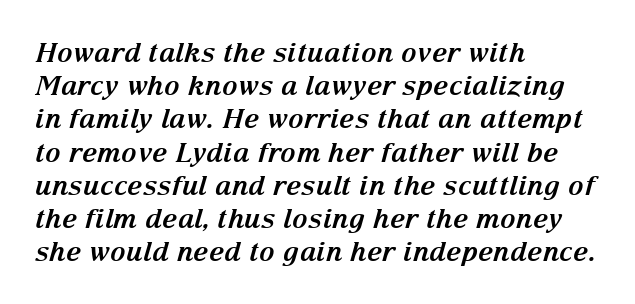
Italic? Definitely — the glyphs are oblique. Is the block centered? No — it sits flush against the left margin. Short note: letters normally spaced. Weight check: bold — yes, fully. Anything drawn beneath the words? Only blank space.
